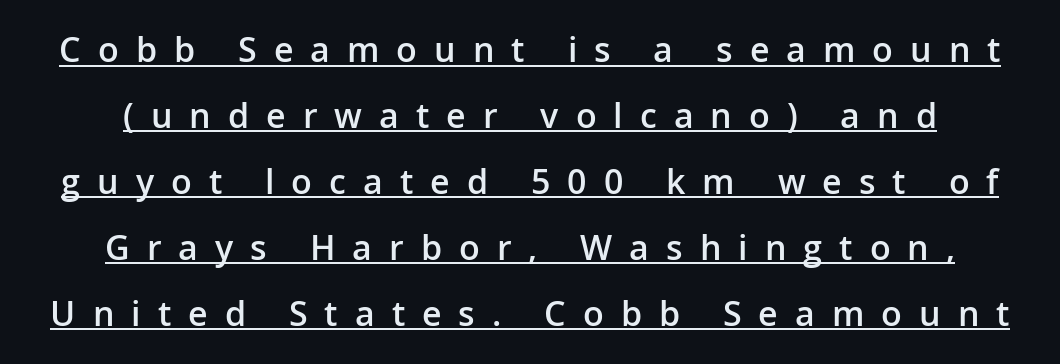
Is the block centered? Yes — each line is placed symmetrically about the middle. You could not count columns in this text — the font is proportionally spaced. Notice how the stems are strictly vertical — no italics here. Grotesque or geometric, the face here clearly has no serifs.
